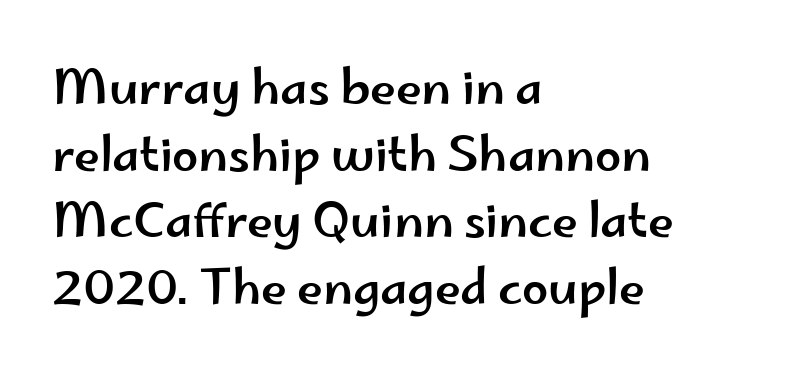
Q: Is the text italic (slanted)? A: No, it is upright.
Q: Is the typeface a serif or a sans-serif typeface? A: Sans-serif.
Q: Is the text underlined? A: No.
Q: How is the paragraph aligned? A: Left-aligned.
Q: Is the spacing between letters normal or unusually wide? A: Normal.
Q: Is the spacing between lines tight, normal or loose? A: Normal.
Q: Width (condensed, normal, or wide)? A: Wide.
Q: Stroke contrast? A: Low.
Q: x-height? A: Small.
Q: Monospaced? A: No.
